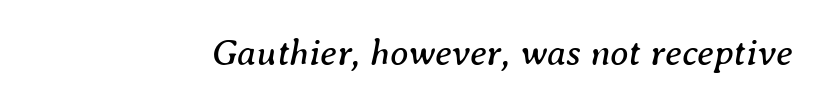
Q: Is the text bold? A: No.
Q: Is the text italic (slanted)? A: Yes, it leans right by about 8 degrees.
Q: Is the typeface a serif or a sans-serif typeface? A: Serif.
Q: Is the text underlined? A: No.
Q: Is the spacing between letters normal or unusually wide? A: Normal.
Q: Width (condensed, normal, or wide)? A: Normal.
Q: Stroke contrast? A: Medium.
Q: x-height? A: Medium.
Q: Monospaced? A: No.
